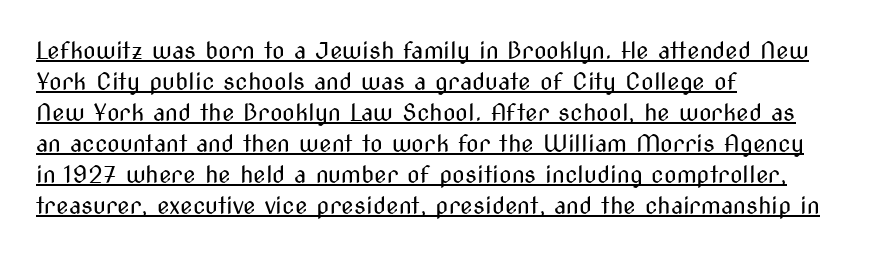
The image shows 23 px text type, upright; set left-aligned, normal line spacing (1.35x), normal letter spacing, underlined.
